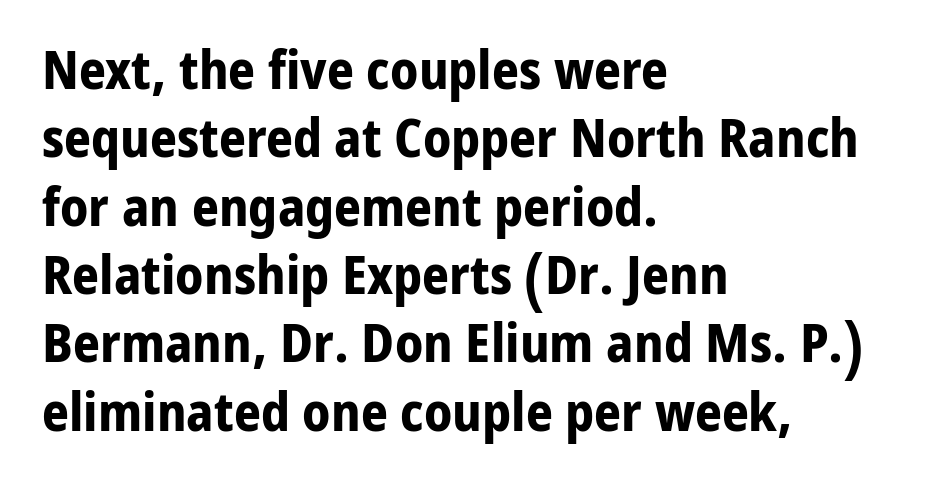
The lines sit at an ordinary, default distance from one another. Looks like regular typesetting: each glyph gets only the width it needs. A typesetter would call this zero additional tracking. Words float on clear page, feet unadorned. Nope, not italic — everything's standing straight.
